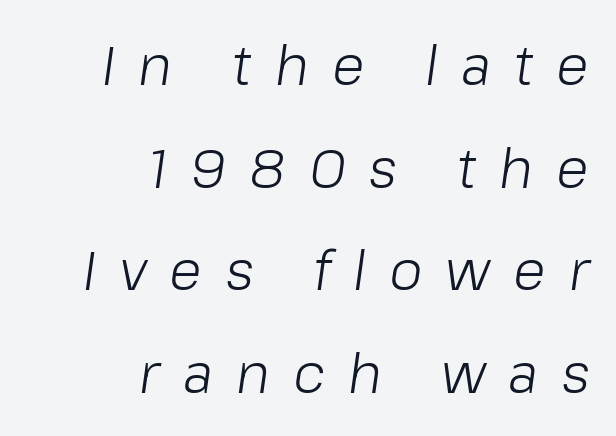
Do the characters align in a grid? No, the font is proportional. Posture: slanted. Honestly, the rows look like they've been pulled way apart. The gaps between neighbouring characters are conspicuously large. Line endings align vertically; line beginnings do not.
